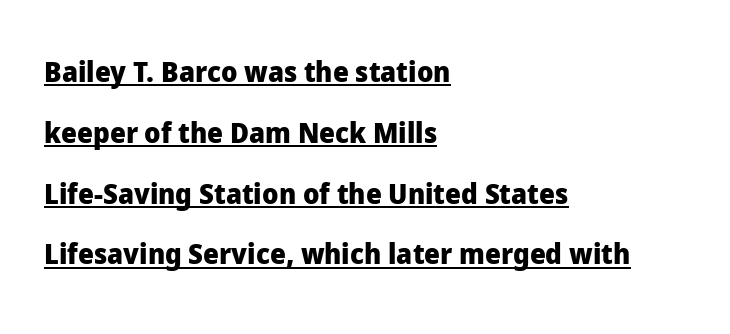
Q: Is the text bold? A: Yes.
Q: Is the text italic (slanted)? A: No, it is upright.
Q: Is the typeface a serif or a sans-serif typeface? A: Sans-serif.
Q: Is the text underlined? A: Yes.
Q: How is the paragraph aligned? A: Left-aligned.
Q: Is the spacing between letters normal or unusually wide? A: Normal.
Q: Is the spacing between lines tight, normal or loose? A: Loose.
Q: Width (condensed, normal, or wide)? A: Normal.
Q: Stroke contrast? A: Low.
Q: x-height? A: Medium.
Q: Monospaced? A: No.
